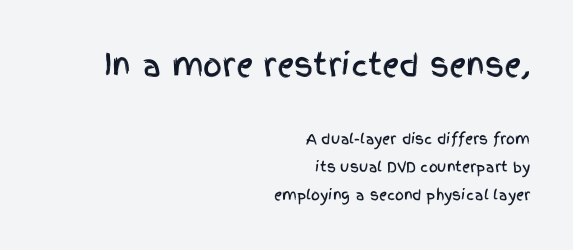
The image shows 30 px condensed sans-serif type, upright; set right-aligned, loose line spacing (2.02x), normal letter spacing, not underlined; the first (top) block is 2.14x larger; a large x-height.
